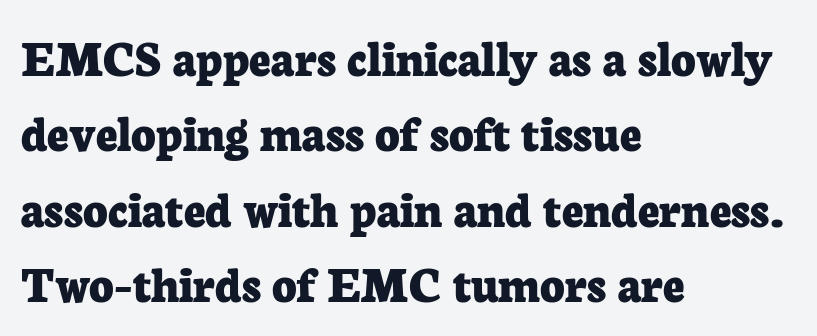
How would I describe the line gaps? Plain and ordinary. Typographic density is high because the face is bold. The face used here is proportionally spaced, like ordinary book or web type. The rendering keeps characters at their native spacing. Typographically, this falls in the serif category.
